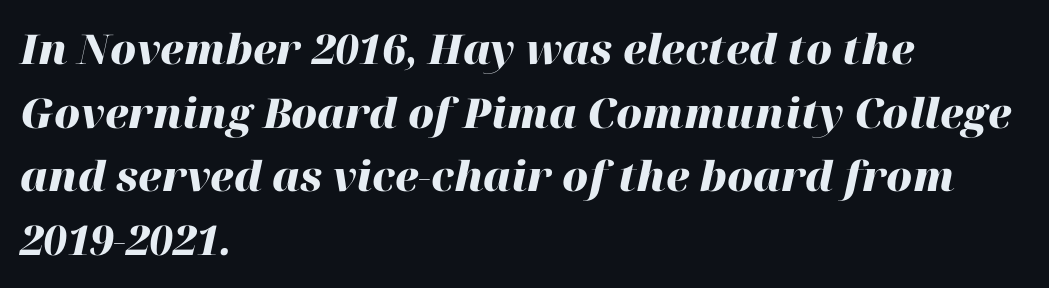
Q: Is the text bold? A: Yes.
Q: Is the text italic (slanted)? A: Yes, it leans right by about 12 degrees.
Q: Is the text underlined? A: No.
Q: How is the paragraph aligned? A: Left-aligned.
Q: Is the spacing between letters normal or unusually wide? A: Normal.
Q: Is the spacing between lines tight, normal or loose? A: Normal.
Q: Width (condensed, normal, or wide)? A: Normal.
Q: Stroke contrast? A: High.
Q: x-height? A: Medium.
Q: Monospaced? A: No.
